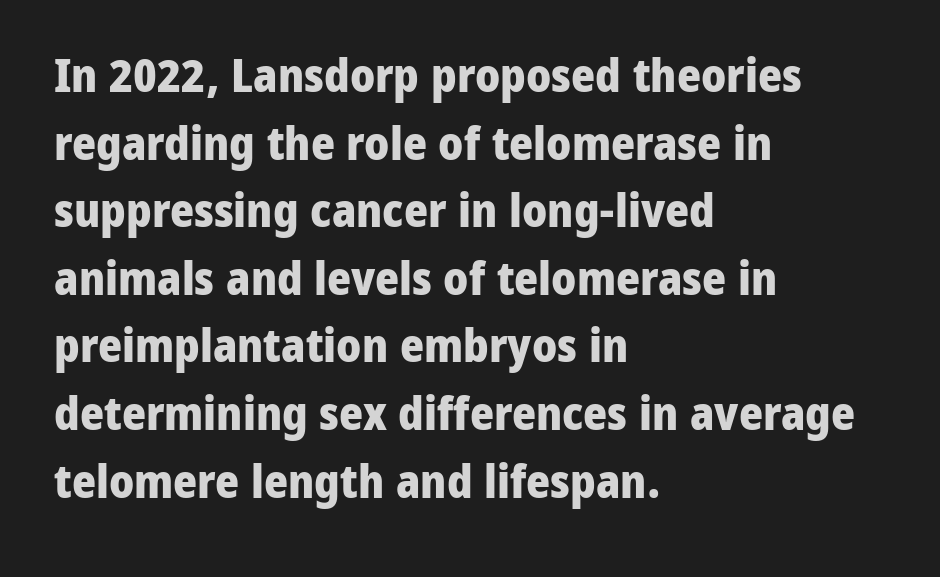
Q: Is the text bold? A: Yes.
Q: Is the text italic (slanted)? A: No, it is upright.
Q: Is the typeface a serif or a sans-serif typeface? A: Sans-serif.
Q: Is the text underlined? A: No.
Q: How is the paragraph aligned? A: Left-aligned.
Q: Is the spacing between letters normal or unusually wide? A: Normal.
Q: Is the spacing between lines tight, normal or loose? A: Normal.
Q: Width (condensed, normal, or wide)? A: Normal.
Q: Stroke contrast? A: Low.
Q: x-height? A: Medium.
Q: Monospaced? A: No.
